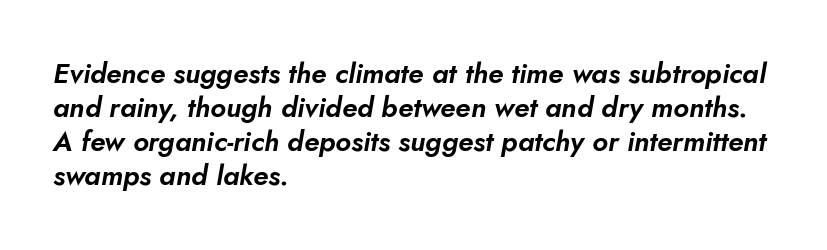
Character widths vary here, with narrow letters taking less room than wide ones. Observe the ordinary spacing: letters are neighbours, not strangers. Style check: oblique. Has an underline been added? It has not.
